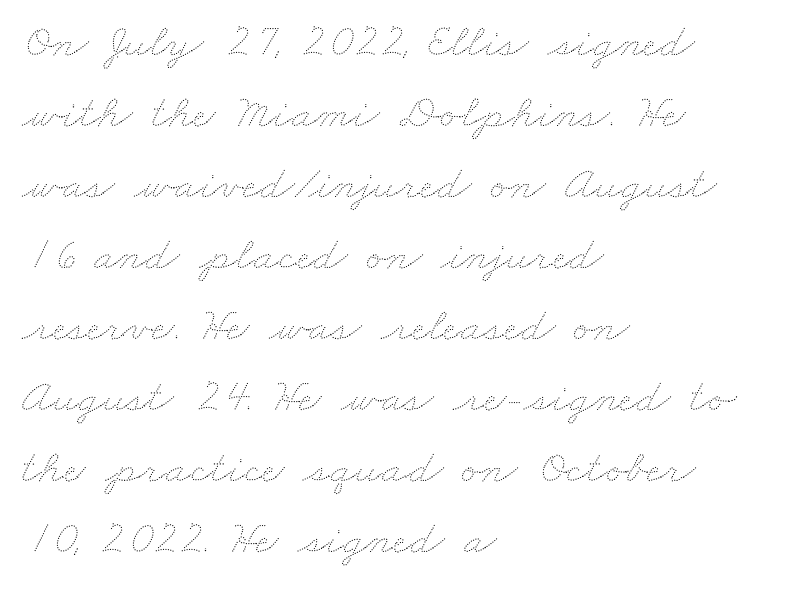
The image shows 48 px thin, wide type; set left-aligned, normal line spacing (1.48x), normal letter spacing, not underlined; medium stroke contrast and a small x-height.
